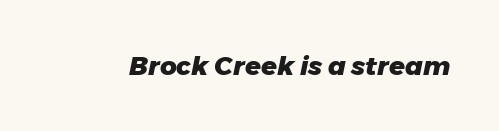
The image shows 26 px bold type, italic (leaning right); set normal letter spacing, not underlined.
